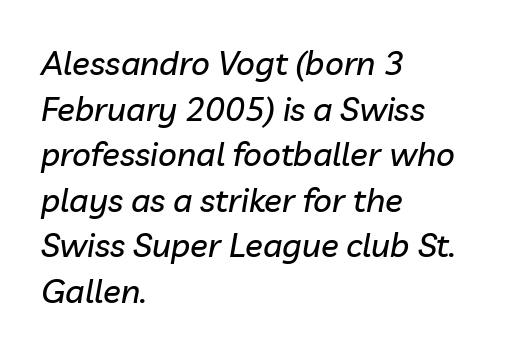
The typography opts for an oblique posture over an upright one. Default kerning and tracking; the words read as compact shapes. Students, observe: this is what conventionally led text looks like. The ragged edge is on the right, which tells us the setting is flush left. The specimen omits any rule beneath the text block's lines. The rendering uses natural spacing where letterforms have individual widths.
